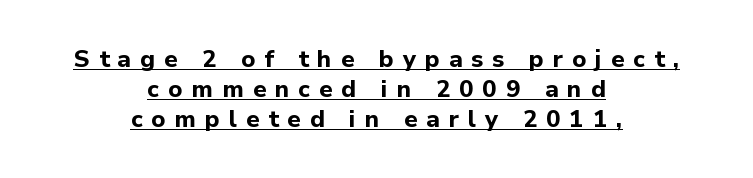
Q: Is the text bold? A: Yes.
Q: Is the text italic (slanted)? A: No, it is upright.
Q: Is the text underlined? A: Yes.
Q: How is the paragraph aligned? A: Centered.
Q: Is the spacing between letters normal or unusually wide? A: Unusually wide.
